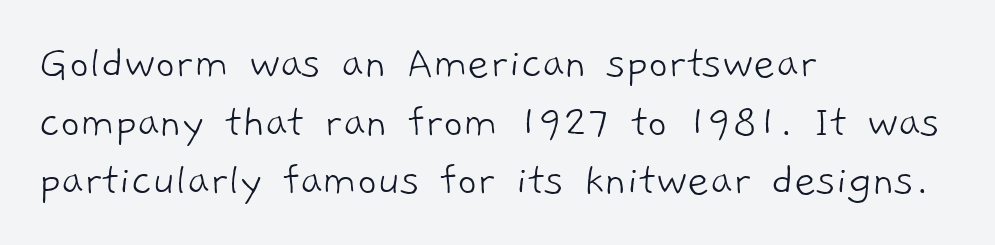
{"serif": "no", "bold": "no", "weight": "light", "width": "normal", "stroke_contrast": "low", "x_height": "medium", "monospaced": "no", "underline": "no", "align": "left", "line_spacing_ratio": 1.22, "letter_spacing": "normal", "letter_spacing_em": 0.0, "glyph_px": 48}
